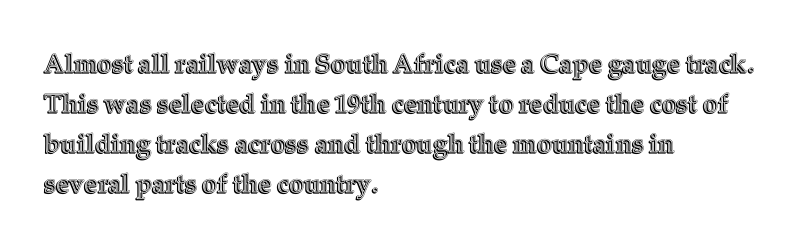
The image shows 26 px text type, upright; set left-aligned, normal line spacing (1.54x), normal letter spacing, not underlined.
